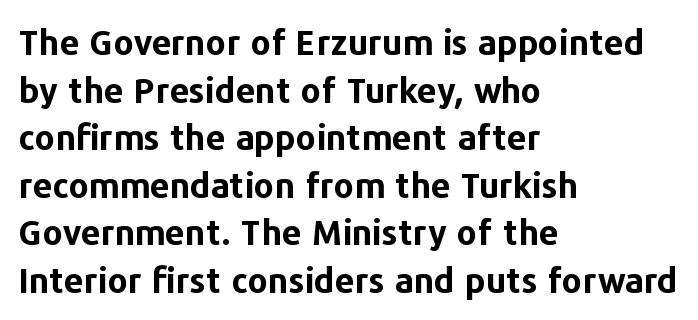
Anything drawn beneath the words? Only blank space. What stands out about the letter spacing? Nothing — it is the standard amount. Posture: vertical. Looks like regular typesetting: each glyph gets only the width it needs. How would I describe the line gaps? Plain and ordinary. A sans-serif font was chosen for this passage.
